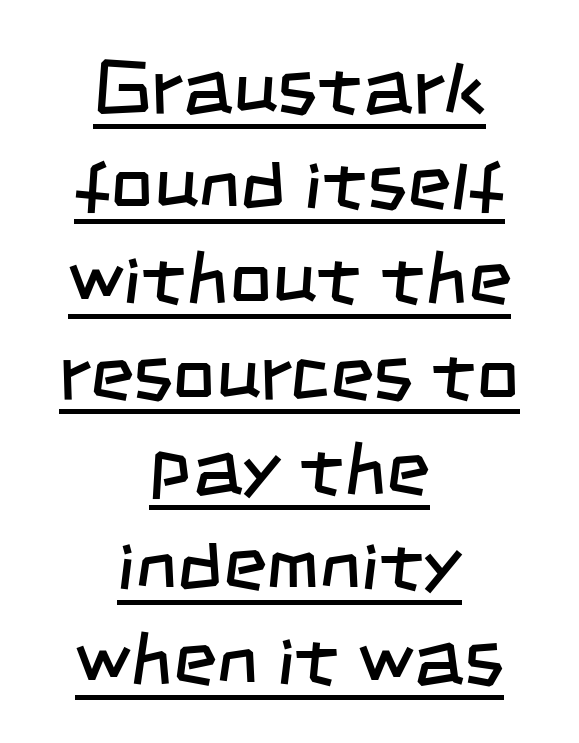
The rendering positions every line midway between the sides. Each letter keeps its own natural width here, so spacing adapts to shape. The passage shown has conventional tracking throughout. Reading down the column, the eye jumps a familiar distance to each next line.
